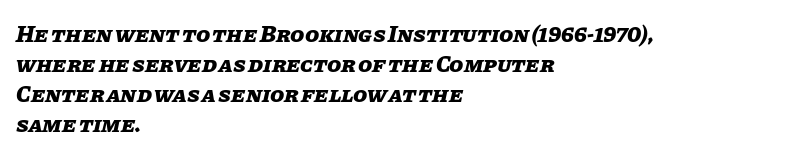
{"italic": "yes", "lean": "right", "slant_degrees": 11, "bold": "yes", "underline": "no", "align": "left", "line_spacing": "normal", "line_spacing_ratio": 1.3, "letter_spacing": "normal", "letter_spacing_em": 0.0, "glyph_px": 23}
